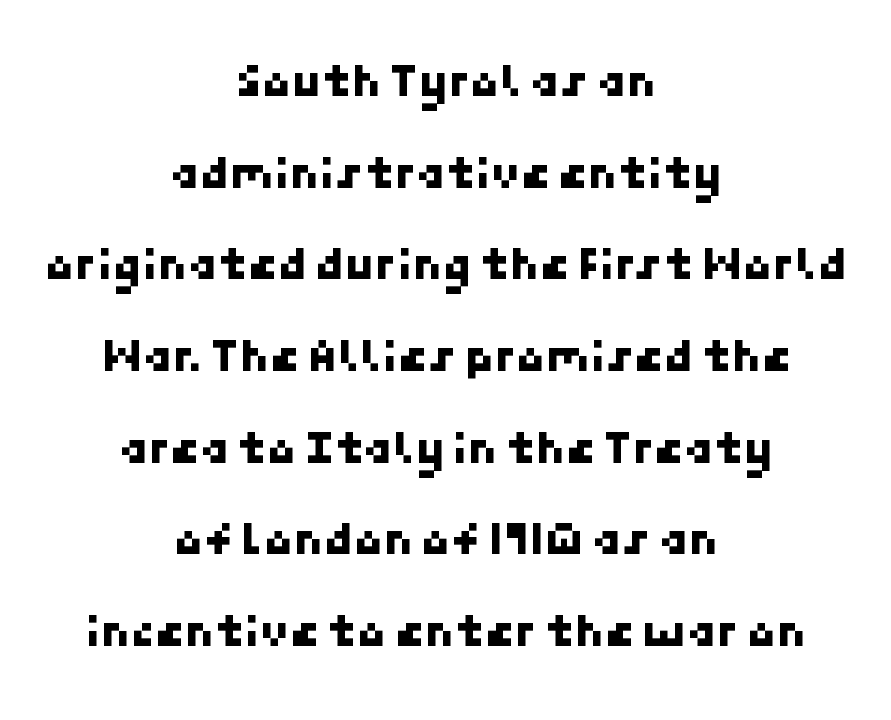
Casual observation: everything's sitting right in the middle. Classification — sans serif. Baseline-to-baseline distance is far greater than the letter height. You could call the tracking neutral — neither tight nor loose. The zone under the glyphs is completely vacant.
